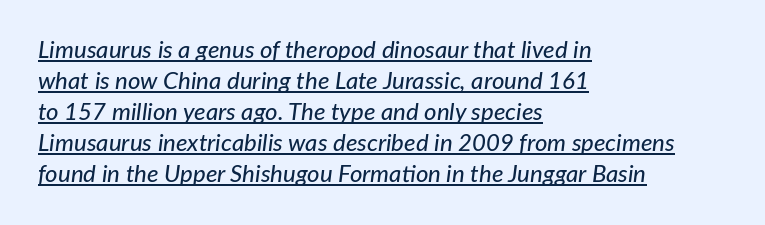
The image shows 24 px text type, italic (leaning right); set left-aligned, normal line spacing (1.29x), normal letter spacing, underlined.
